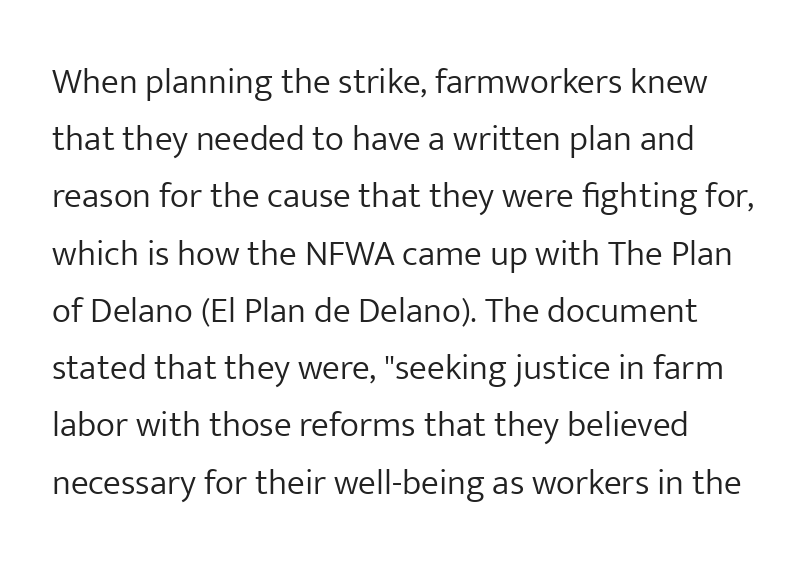
{"serif": "no", "italic": "no", "bold": "no", "weight": "light", "width": "normal", "stroke_contrast": "low", "x_height": "medium", "monospaced": "no", "underline": "no", "align": "left", "line_spacing": "normal", "line_spacing_ratio": 1.59, "letter_spacing": "normal", "letter_spacing_em": 0.0, "glyph_px": 36}
